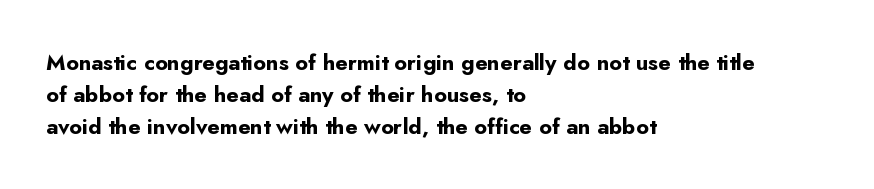
{"italic": "no", "bold": "yes", "underline": "no", "align": "left", "line_spacing": "normal", "line_spacing_ratio": 1.45, "letter_spacing": "normal", "letter_spacing_em": 0.0, "glyph_px": 22}
